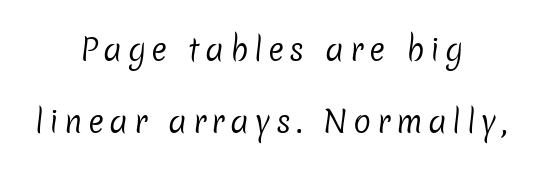
Q: Is the text bold? A: No.
Q: Is the typeface a serif or a sans-serif typeface? A: Sans-serif.
Q: Is the text underlined? A: No.
Q: How is the paragraph aligned? A: Centered.
Q: Is the spacing between lines tight, normal or loose? A: Loose.
Q: Width (condensed, normal, or wide)? A: Normal.
Q: Stroke contrast? A: Low.
Q: x-height? A: Medium.
Q: Monospaced? A: No.
